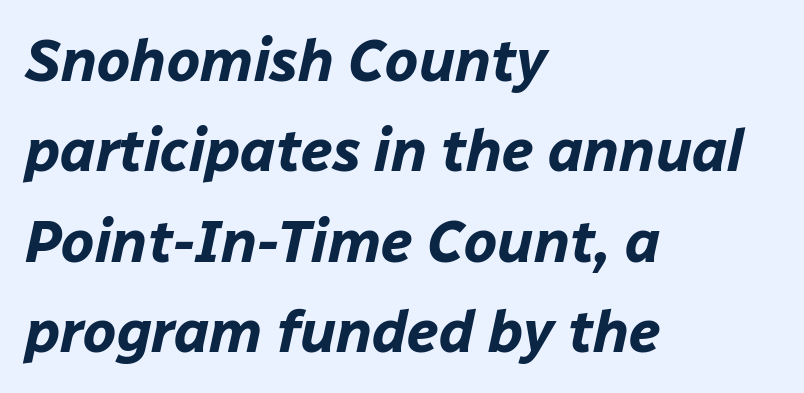
Q: Is the text bold? A: Yes.
Q: Is the text italic (slanted)? A: Yes, it leans right by about 12 degrees.
Q: Is the text underlined? A: No.
Q: How is the paragraph aligned? A: Left-aligned.
Q: Is the spacing between letters normal or unusually wide? A: Normal.
Q: Is the spacing between lines tight, normal or loose? A: Normal.
Q: Width (condensed, normal, or wide)? A: Normal.
Q: Stroke contrast? A: Low.
Q: x-height? A: Medium.
Q: Monospaced? A: No.
